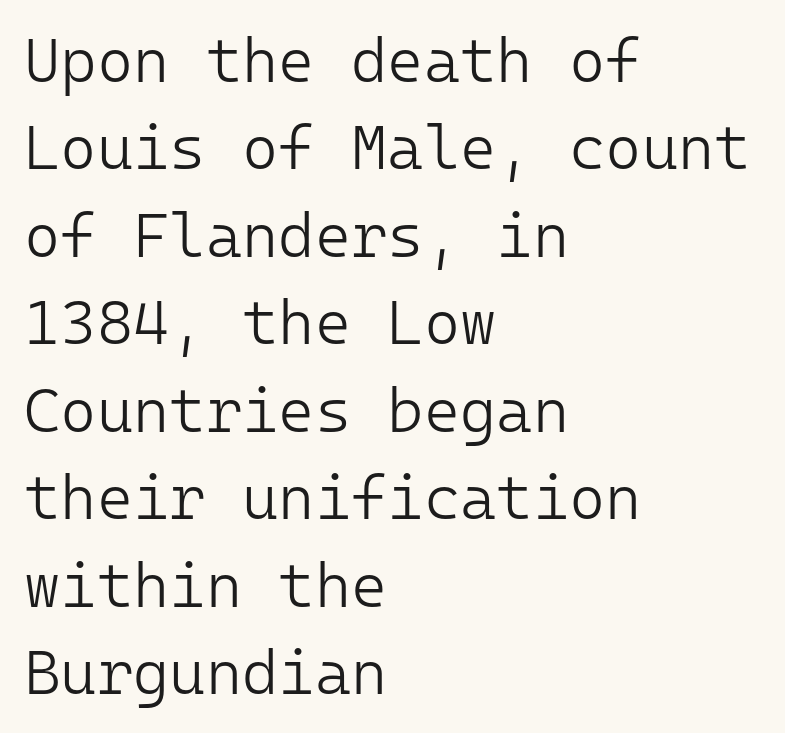
Q: Is the text bold? A: No.
Q: Is the text italic (slanted)? A: No, it is upright.
Q: Is the typeface a serif or a sans-serif typeface? A: Sans-serif.
Q: Is the text underlined? A: No.
Q: How is the paragraph aligned? A: Left-aligned.
Q: Is the spacing between letters normal or unusually wide? A: Normal.
Q: Is the spacing between lines tight, normal or loose? A: Normal.
Q: Width (condensed, normal, or wide)? A: Normal.
Q: Stroke contrast? A: Low.
Q: x-height? A: Medium.
Q: Monospaced? A: Yes.
